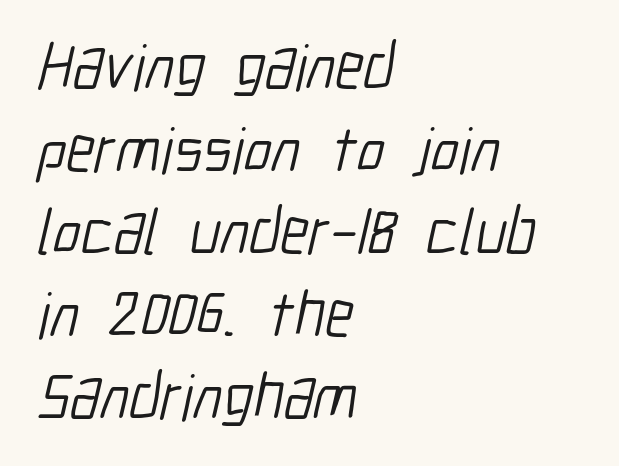
Q: Is the text bold? A: No.
Q: Is the typeface a serif or a sans-serif typeface? A: Sans-serif.
Q: Is the text underlined? A: No.
Q: How is the paragraph aligned? A: Left-aligned.
Q: Is the spacing between letters normal or unusually wide? A: Normal.
Q: Is the spacing between lines tight, normal or loose? A: Normal.
Q: Width (condensed, normal, or wide)? A: Condensed.
Q: Stroke contrast? A: Low.
Q: x-height? A: Medium.
Q: Monospaced? A: No.
